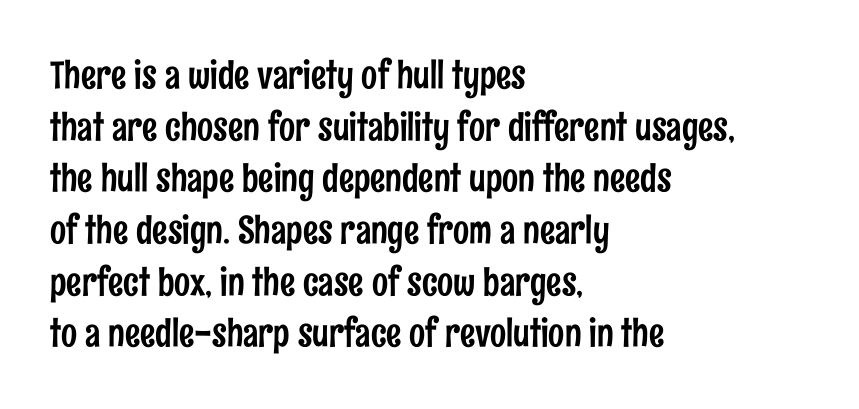
Q: Is the text italic (slanted)? A: No, it is upright.
Q: Is the typeface a serif or a sans-serif typeface? A: Sans-serif.
Q: Is the text underlined? A: No.
Q: How is the paragraph aligned? A: Left-aligned.
Q: Is the spacing between letters normal or unusually wide? A: Normal.
Q: Is the spacing between lines tight, normal or loose? A: Normal.
Q: Width (condensed, normal, or wide)? A: Condensed.
Q: Stroke contrast? A: Low.
Q: x-height? A: Medium.
Q: Monospaced? A: No.
